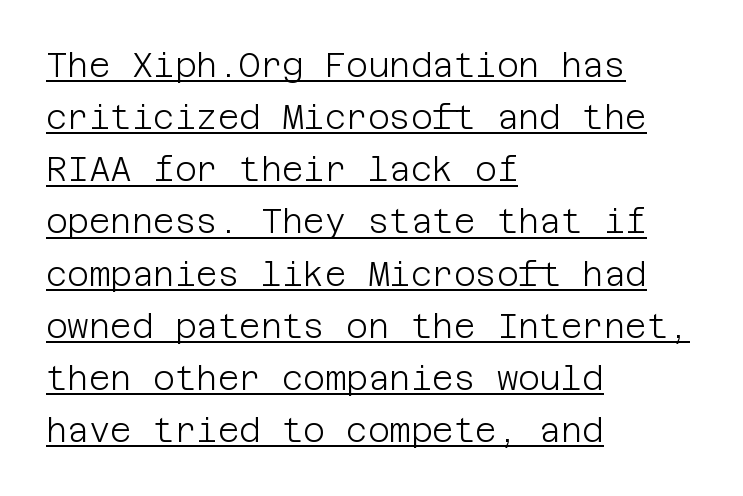
The image shows 33 px light sans-serif type, upright; set left-aligned, normal line spacing (1.58x), normal letter spacing, underlined; low stroke contrast and a large x-height.
